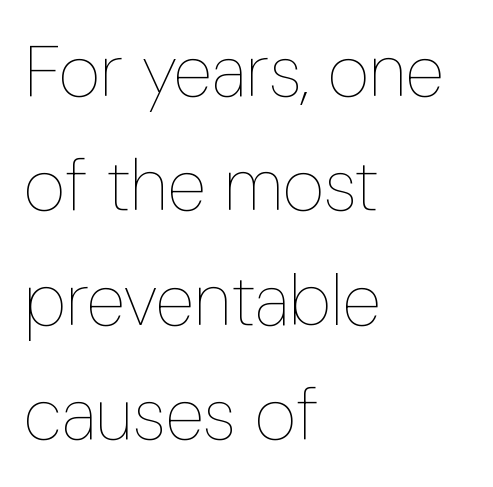
Weight: in the light-to-regular range. Posture: upright roman. These lines stack with their left ends in a neat column. The specimen omits any rule beneath the text block's lines. The passage shown has conventional tracking throughout. Proportional: the letters do not fall into vertical columns.
